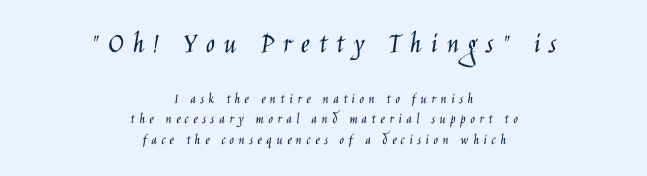
Q: Is the text bold? A: No.
Q: Is the text italic (slanted)? A: Yes.
Q: Is the typeface a serif or a sans-serif typeface? A: Sans-serif.
Q: Is the text underlined? A: No.
Q: How is the paragraph aligned? A: Centered.
Q: Is the spacing between letters normal or unusually wide? A: Unusually wide.
Q: Is the spacing between lines tight, normal or loose? A: Normal.
Q: Which block of text is set in a larger size, the first (top) or the second (bottom)? A: The first (top) one.
Q: Width (condensed, normal, or wide)? A: Condensed.
Q: Stroke contrast? A: Low.
Q: x-height? A: Large.
Q: Monospaced? A: No.
